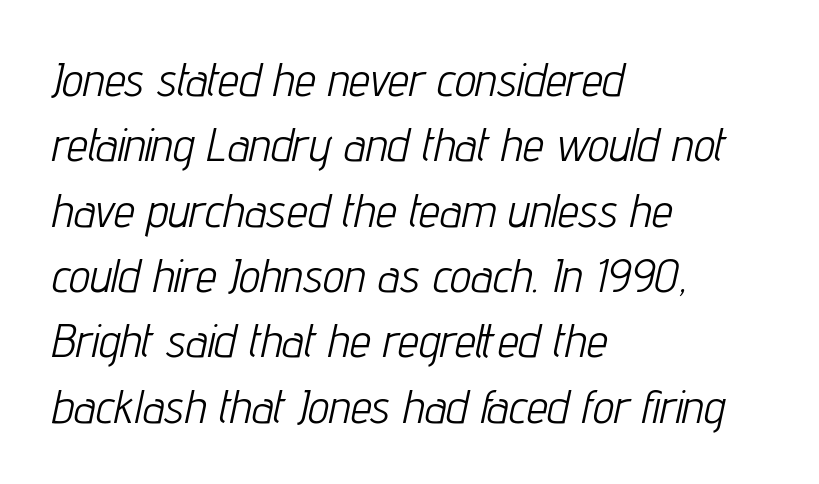
The image shows 47 px light, condensed type, italic (leaning right); set left-aligned, normal line spacing (1.39x), normal letter spacing, not underlined; low stroke contrast and a medium x-height.
